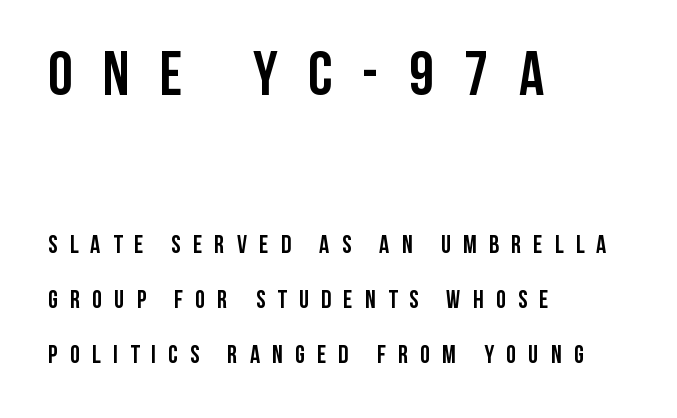
A typesetter would call this proportional, since set widths differ per character. Ordinary non-slanted type is in use. The face used here has the dense, thick strokes of a bold. The lines are quadded left. Baseline-to-baseline distance is far greater than the letter height. Look at the bottom of the vertical strokes: they stop flat, with no serifs.
